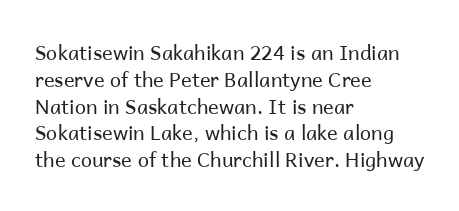
Unlike italic type, these characters show no tilt at all. Honestly, there is no underline to notice here at all. The ragged edge is on the right, which tells us the setting is flush left. Tracking here is standard; glyphs follow each other at the usual distance.
